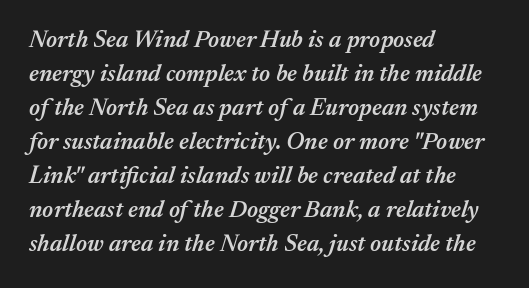
{"italic": "yes", "lean": "right", "slant_degrees": 17, "bold": "semi", "underline": "no", "align": "left", "line_spacing": "normal", "line_spacing_ratio": 1.42, "letter_spacing": "normal", "letter_spacing_em": 0.0, "glyph_px": 24}
